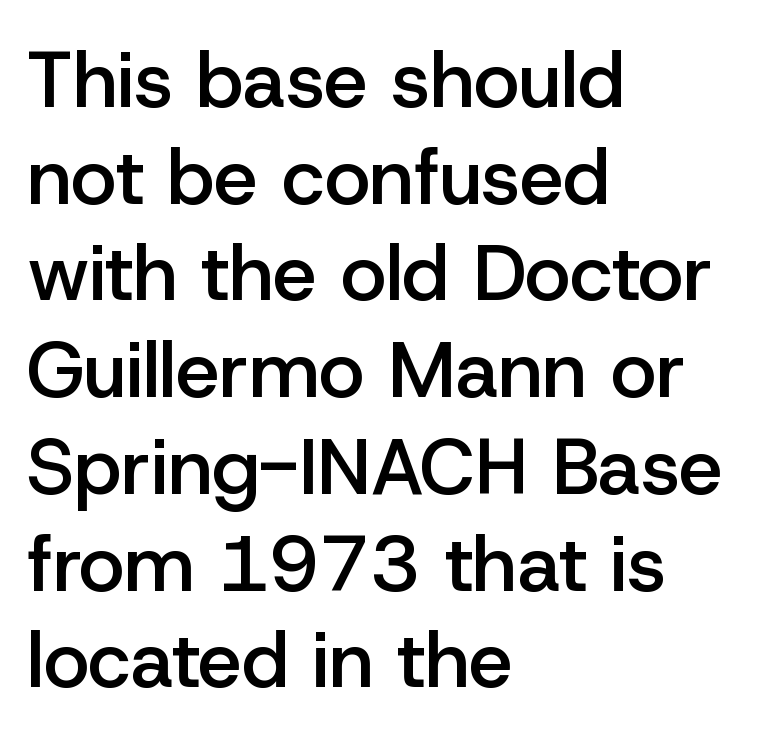
The image shows 78 px semibold sans-serif type, upright; set left-aligned, line spacing 1.24x, normal letter spacing, not underlined; low stroke contrast and a medium x-height.
